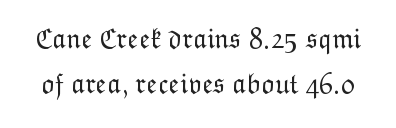
The image shows 28 px light type, upright; set normal line spacing (1.62x), normal letter spacing, not underlined; low stroke contrast and a medium x-height.
